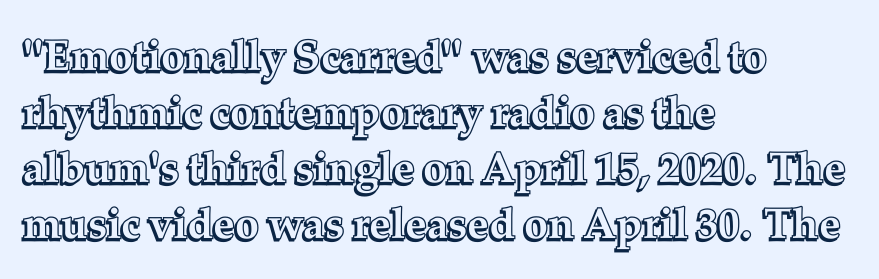
{"italic": "no", "width": "normal", "x_height": "medium", "monospaced": "no", "underline": "no", "align": "left", "line_spacing": "normal", "line_spacing_ratio": 1.3, "letter_spacing": "normal", "letter_spacing_em": 0.0, "glyph_px": 43}
